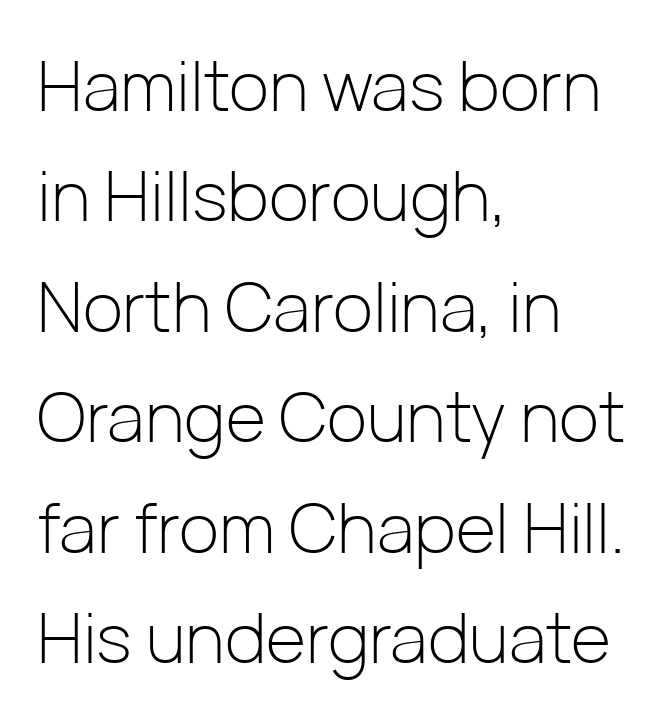
The image shows 69 px light sans-serif type, upright; set left-aligned, normal line spacing (1.6x), normal letter spacing, not underlined; low stroke contrast and a medium x-height.
